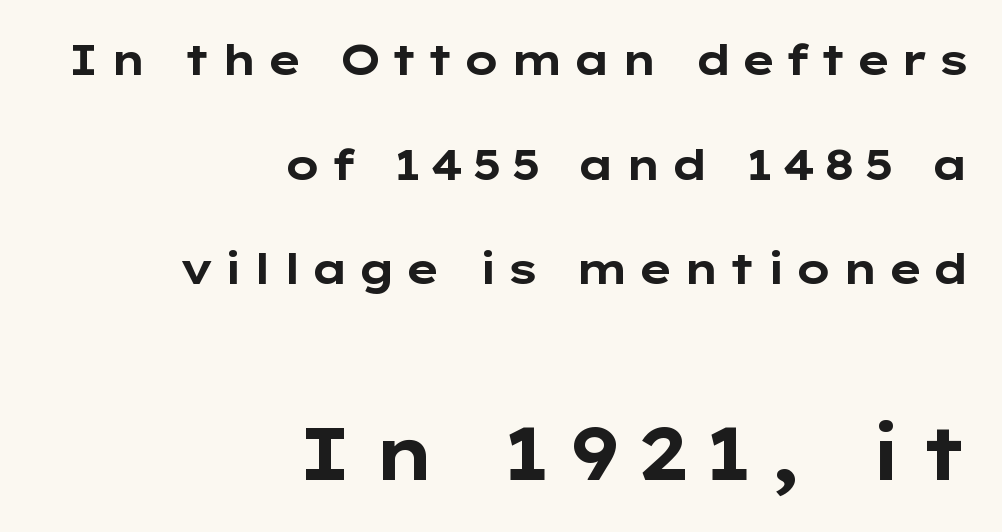
The image shows 74 px bold, wide sans-serif type, upright; set right-aligned, loose line spacing (2.49x), unusually wide letter spacing (+0.2 em), not underlined; the second (bottom) block is 1.76x larger; low stroke contrast and a medium x-height.
